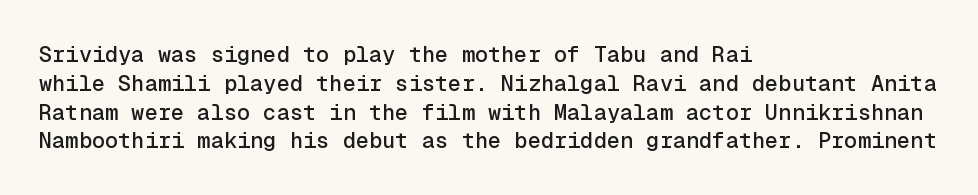
Descender tails drop into unmarked territory. Horizontal alignment here is leftward, the default for most running prose. Does extra space separate the letters? No, they use regular spacing. Upright lettering throughout. Evenly set lines give the paragraph a standard silhouette.
